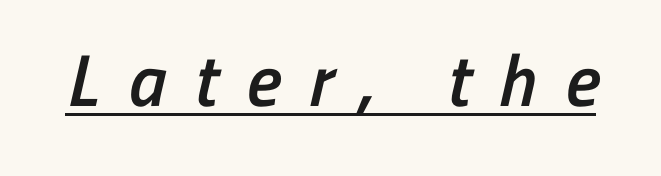
{"serif": "no", "bold": "semi", "weight": "semibold", "width": "condensed", "stroke_contrast": "low", "x_height": "medium", "monospaced": "no", "underline": "yes", "letter_spacing": "wide", "letter_spacing_em": 0.39, "glyph_px": 73}
